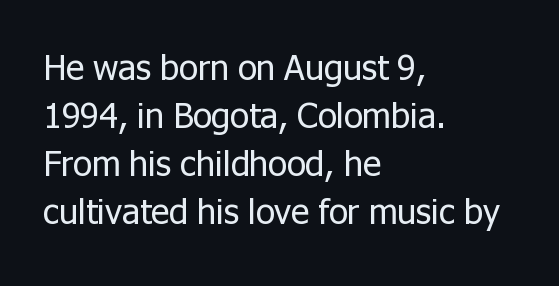
The image shows 35 px regular-weight sans-serif type, upright; set left-aligned, normal line spacing (1.37x), normal letter spacing, not underlined; low stroke contrast and a medium x-height.
